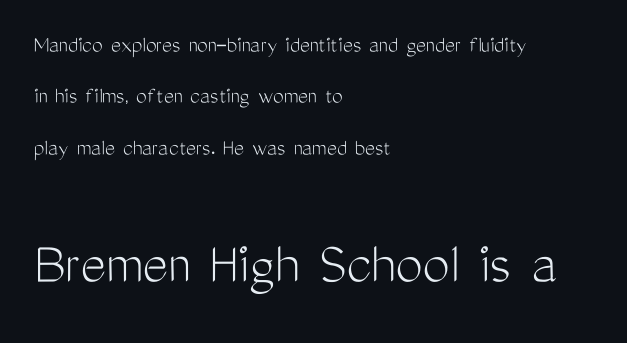
{"serif": "no", "italic": "no", "bold": "no", "weight": "light", "width": "condensed", "stroke_contrast": "medium", "x_height": "medium", "monospaced": "no", "underline": "no", "align": "left", "line_spacing": "loose", "line_spacing_ratio": 2.14, "letter_spacing": "normal", "letter_spacing_em": 0.0, "larger_block": "second", "size_ratio": 2.54, "glyph_px": 61}
